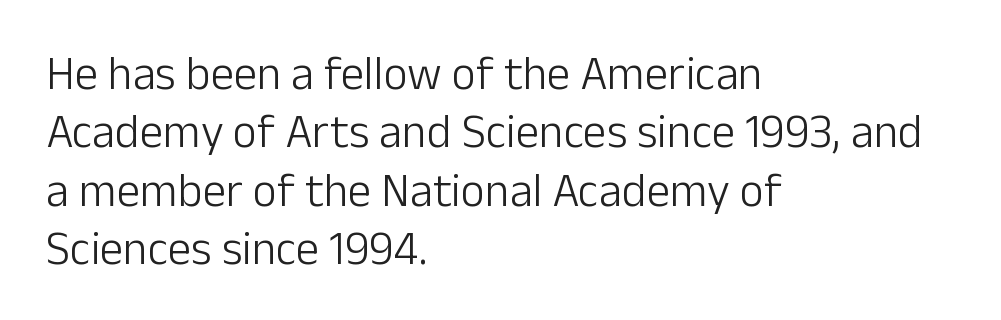
{"serif": "no", "italic": "no", "bold": "no", "weight": "light", "width": "normal", "stroke_contrast": "low", "x_height": "medium", "monospaced": "no", "underline": "no", "align": "left", "line_spacing_ratio": 1.24, "letter_spacing": "normal", "letter_spacing_em": 0.0, "glyph_px": 47}
